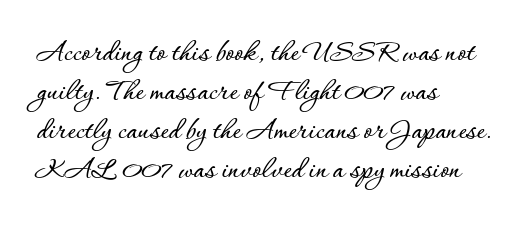
The image shows 31 px text type; set left-aligned, normal line spacing (1.26x), normal letter spacing, not underlined; low stroke contrast and a small x-height.
